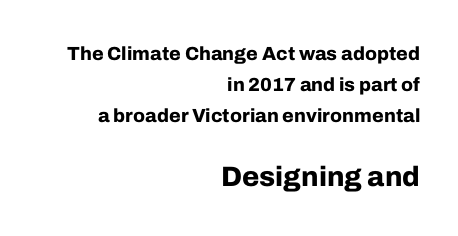
These lines are composed in type without serifs. Beneath every word, the page is bare. Do the characters align in a grid? No, the font is proportional. Baseline-to-baseline distance is the conventional proportion of letter height.
